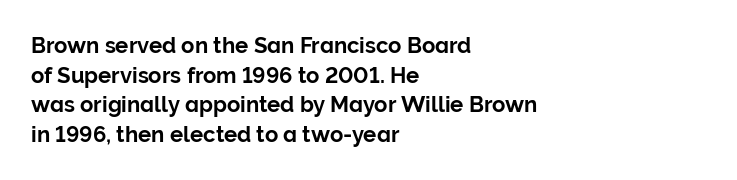
Q: Is the text italic (slanted)? A: No, it is upright.
Q: Is the text underlined? A: No.
Q: How is the paragraph aligned? A: Left-aligned.
Q: Is the spacing between letters normal or unusually wide? A: Normal.
Q: Is the spacing between lines tight, normal or loose? A: Normal.
